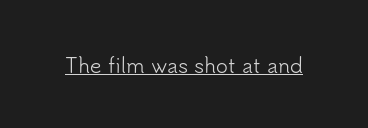
Between one letter and the next there's only the usual sliver of space. A roman cut, with each character standing at attention. The rendered words wear a rule along their underside. Heaviness? Minimal to ordinary, like unemphasized prose.
